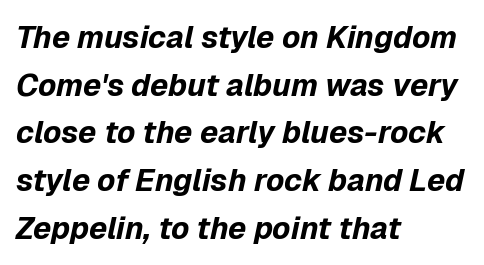
Q: Is the text bold? A: Yes.
Q: Is the text italic (slanted)? A: Yes, it leans right by about 12 degrees.
Q: Is the text underlined? A: No.
Q: How is the paragraph aligned? A: Left-aligned.
Q: Is the spacing between letters normal or unusually wide? A: Normal.
Q: Is the spacing between lines tight, normal or loose? A: Normal.
Q: Width (condensed, normal, or wide)? A: Normal.
Q: Stroke contrast? A: Low.
Q: x-height? A: Medium.
Q: Monospaced? A: No.
